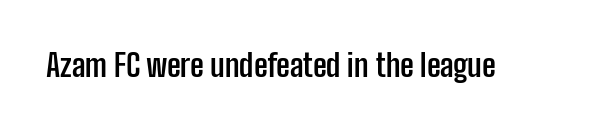
Q: Is the text bold? A: Yes.
Q: Is the text italic (slanted)? A: No, it is upright.
Q: Is the typeface a serif or a sans-serif typeface? A: Sans-serif.
Q: Is the text underlined? A: No.
Q: Is the spacing between letters normal or unusually wide? A: Normal.
Q: Width (condensed, normal, or wide)? A: Condensed.
Q: Stroke contrast? A: Low.
Q: x-height? A: Medium.
Q: Monospaced? A: No.
